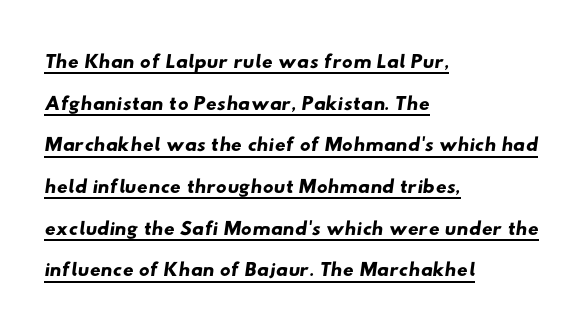
Q: Is the typeface a serif or a sans-serif typeface? A: Sans-serif.
Q: Is the text underlined? A: Yes.
Q: How is the paragraph aligned? A: Left-aligned.
Q: Is the spacing between letters normal or unusually wide? A: Normal.
Q: Is the spacing between lines tight, normal or loose? A: Normal.
Q: Width (condensed, normal, or wide)? A: Wide.
Q: Stroke contrast? A: Low.
Q: x-height? A: Small.
Q: Monospaced? A: No.
